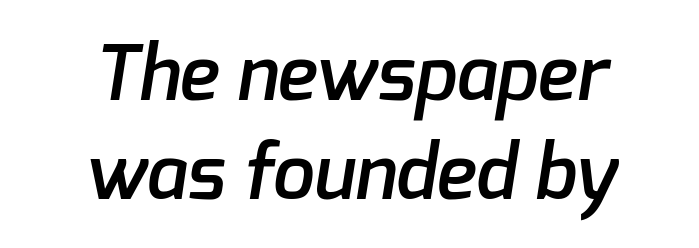
The image shows 75 px semibold sans-serif type; set centered, normal line spacing (1.32x), normal letter spacing, not underlined; low stroke contrast and a medium x-height.
